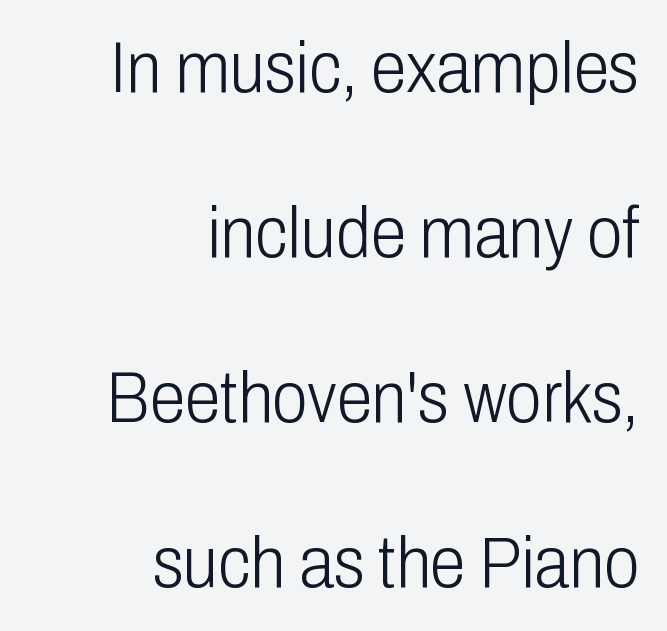
The image shows 72 px light, condensed sans-serif type, upright; set right-aligned, loose line spacing (2.29x), normal letter spacing, not underlined; low stroke contrast and a medium x-height.
